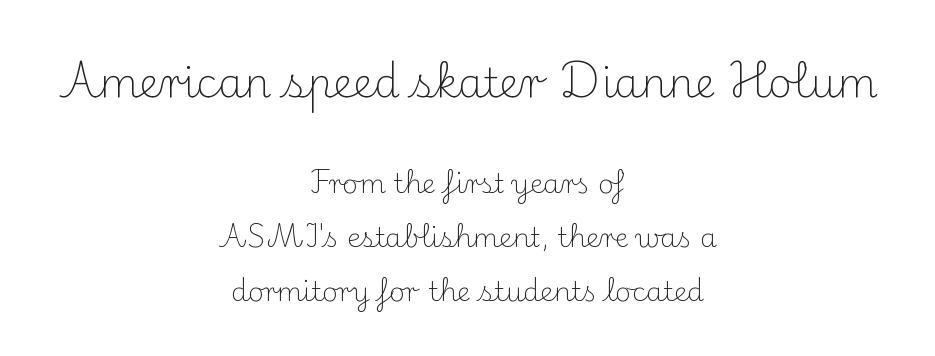
{"serif": "yes", "italic": "no", "bold": "no", "weight": "light", "width": "normal", "stroke_contrast": "medium", "x_height": "small", "monospaced": "no", "underline": "no", "align": "center", "line_spacing": "loose", "line_spacing_ratio": 1.99, "letter_spacing": "normal", "letter_spacing_em": 0.0, "larger_block": "first", "size_ratio": 1.52, "glyph_px": 41}
